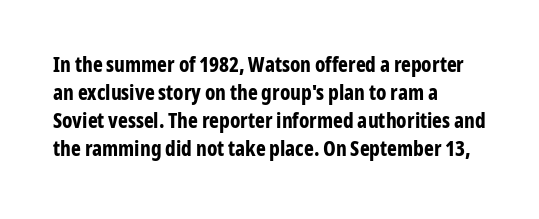
{"italic": "no", "bold": "yes", "underline": "no", "align": "left", "line_spacing": "normal", "line_spacing_ratio": 1.34, "letter_spacing": "normal", "letter_spacing_em": 0.0, "glyph_px": 21}
